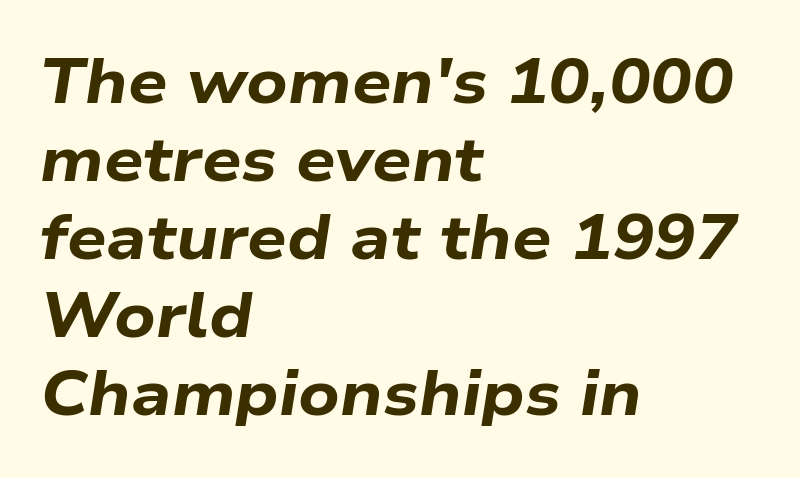
Q: Is the text bold? A: Yes.
Q: Is the text italic (slanted)? A: Yes, it leans right by about 9 degrees.
Q: Is the text underlined? A: No.
Q: How is the paragraph aligned? A: Left-aligned.
Q: Is the spacing between letters normal or unusually wide? A: Normal.
Q: Is the spacing between lines tight, normal or loose? A: Normal.
Q: Width (condensed, normal, or wide)? A: Wide.
Q: Stroke contrast? A: Low.
Q: x-height? A: Medium.
Q: Monospaced? A: No.
